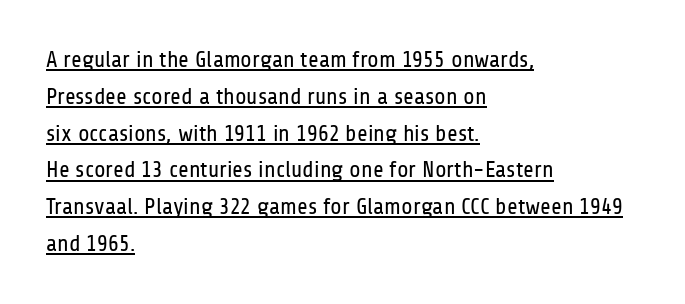
Q: Is the text bold? A: No.
Q: Is the text italic (slanted)? A: No, it is upright.
Q: Is the text underlined? A: Yes.
Q: How is the paragraph aligned? A: Left-aligned.
Q: Is the spacing between letters normal or unusually wide? A: Normal.
Q: Is the spacing between lines tight, normal or loose? A: Normal.
